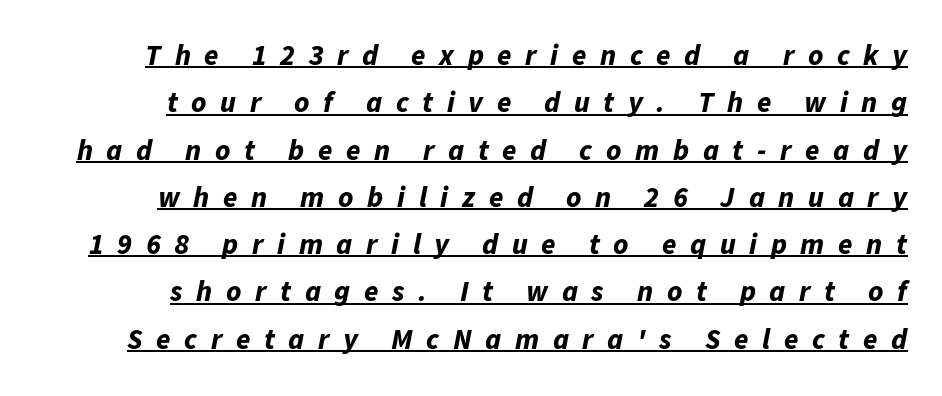
Q: Is the text bold? A: Yes.
Q: Is the text italic (slanted)? A: Yes, it leans right by about 11 degrees.
Q: Is the text underlined? A: Yes.
Q: How is the paragraph aligned? A: Right-aligned.
Q: Is the spacing between letters normal or unusually wide? A: Unusually wide.
Q: Is the spacing between lines tight, normal or loose? A: Normal.
Q: Width (condensed, normal, or wide)? A: Normal.
Q: Stroke contrast? A: Low.
Q: x-height? A: Medium.
Q: Monospaced? A: No.
